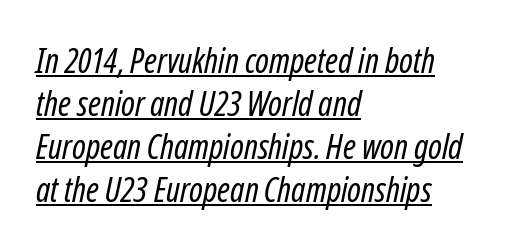
{"italic": "yes", "lean": "right", "slant_degrees": 12, "bold": "no", "weight": "regular", "width": "condensed", "stroke_contrast": "low", "x_height": "medium", "monospaced": "no", "underline": "yes", "align": "left", "line_spacing": "normal", "line_spacing_ratio": 1.26, "letter_spacing": "normal", "letter_spacing_em": 0.0, "glyph_px": 34}
